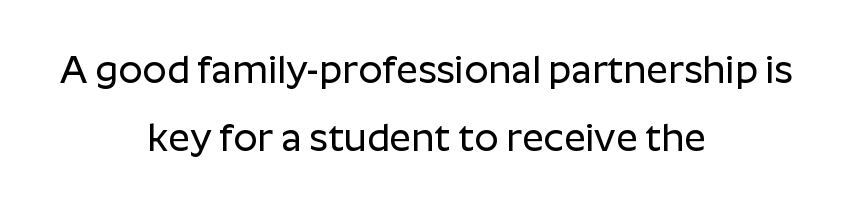
{"serif": "no", "italic": "no", "width": "normal", "stroke_contrast": "low", "x_height": "medium", "monospaced": "no", "underline": "no", "align": "center", "line_spacing_ratio": 1.8, "letter_spacing": "normal", "letter_spacing_em": 0.0, "glyph_px": 38}
